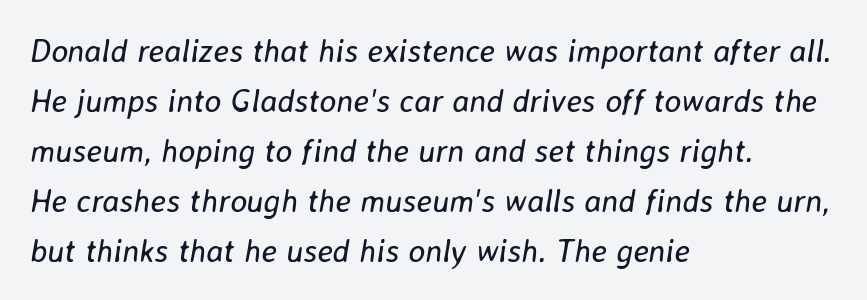
Q: Is the text bold? A: No.
Q: Is the text italic (slanted)? A: Yes, it leans right by about 8 degrees.
Q: Is the text underlined? A: No.
Q: How is the paragraph aligned? A: Left-aligned.
Q: Is the spacing between letters normal or unusually wide? A: Normal.
Q: Is the spacing between lines tight, normal or loose? A: Normal.
Q: Width (condensed, normal, or wide)? A: Normal.
Q: Stroke contrast? A: Low.
Q: x-height? A: Medium.
Q: Monospaced? A: No.
